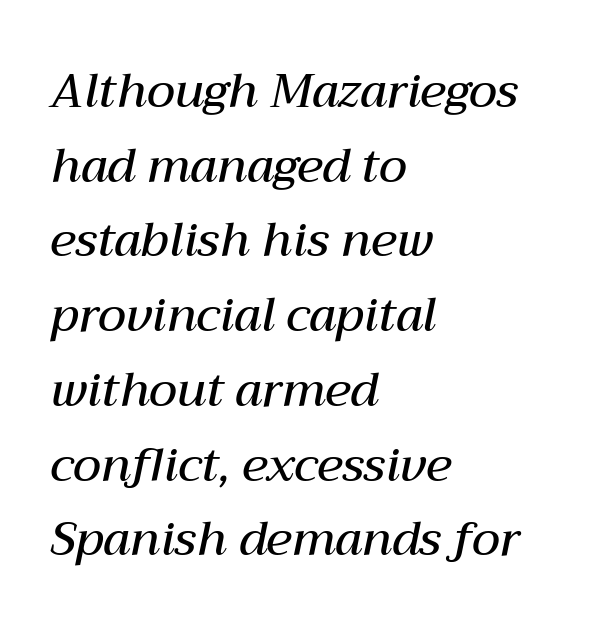
The image shows 47 px semibold type, italic (leaning right); set left-aligned, normal line spacing (1.59x), normal letter spacing, not underlined; medium stroke contrast and a medium x-height.
